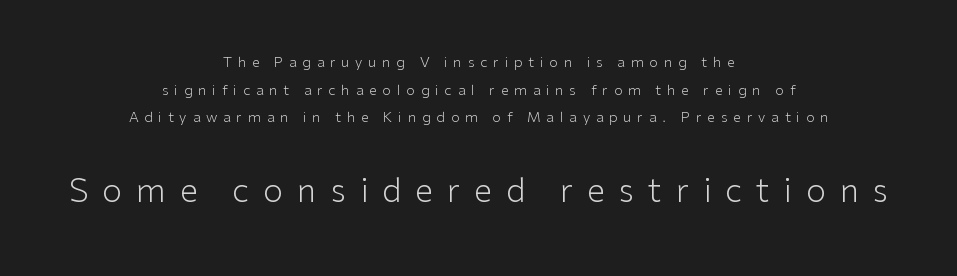
Q: Is the text bold? A: No.
Q: Is the text italic (slanted)? A: No, it is upright.
Q: Is the typeface a serif or a sans-serif typeface? A: Sans-serif.
Q: Is the text underlined? A: No.
Q: How is the paragraph aligned? A: Centered.
Q: Is the spacing between letters normal or unusually wide? A: Unusually wide.
Q: Is the spacing between lines tight, normal or loose? A: Loose.
Q: Which block of text is set in a larger size, the first (top) or the second (bottom)? A: The second (bottom) one.
Q: Width (condensed, normal, or wide)? A: Normal.
Q: Stroke contrast? A: Low.
Q: x-height? A: Medium.
Q: Monospaced? A: No.
